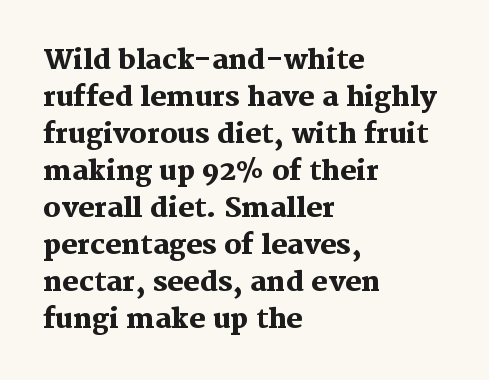
The image shows 27 px bold type, upright; set left-aligned, normal line spacing (1.37x), normal letter spacing, not underlined.
